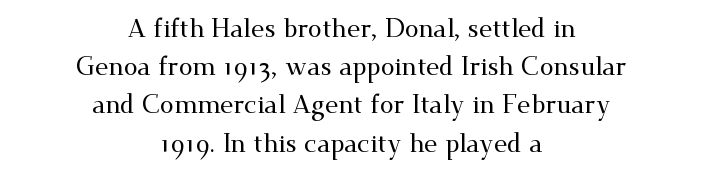
The image shows 25 px text type, upright; set centered, normal line spacing (1.53x), normal letter spacing, not underlined.
